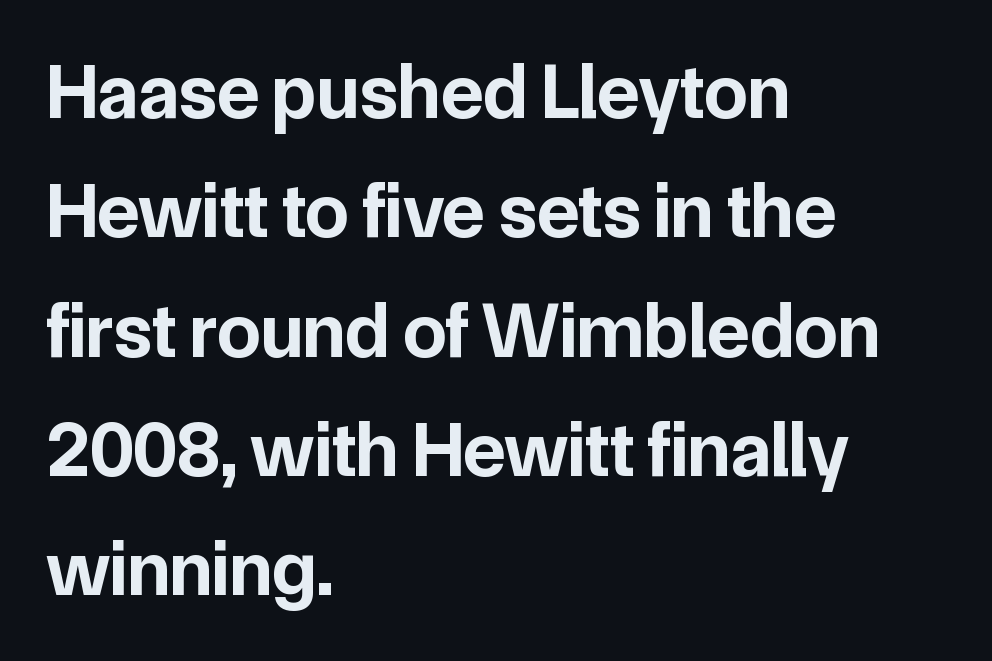
The image shows 78 px bold sans-serif type, upright; set left-aligned, normal line spacing (1.53x), normal letter spacing, not underlined; low stroke contrast and a medium x-height.
